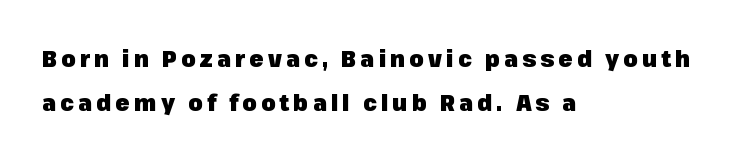
Notice how thick the strokes are: this is what a full bold looks like. Regarding leading, the lines here are spaced well apart. Words float on clear page, feet unadorned. The rendering anchors every line to the left-hand side.
